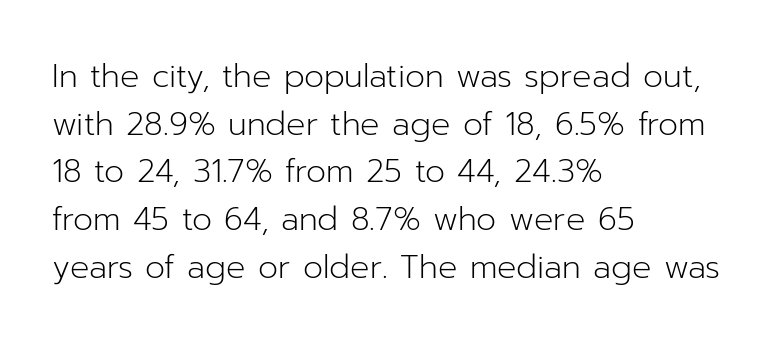
Q: Is the text bold? A: No.
Q: Is the text italic (slanted)? A: No, it is upright.
Q: Is the typeface a serif or a sans-serif typeface? A: Sans-serif.
Q: Is the text underlined? A: No.
Q: How is the paragraph aligned? A: Left-aligned.
Q: Is the spacing between letters normal or unusually wide? A: Normal.
Q: Is the spacing between lines tight, normal or loose? A: Normal.
Q: Width (condensed, normal, or wide)? A: Normal.
Q: Stroke contrast? A: Low.
Q: x-height? A: Medium.
Q: Monospaced? A: No.
